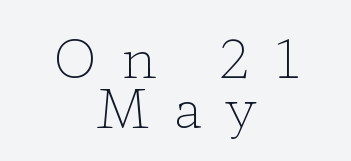
Varying glyph widths throughout — classic text-font behaviour. This is serif lettering, the kind often seen in printed books. Honestly, the rows look squashed on top of each other. The gaps between neighbouring characters are conspicuously large. The specimen reads as upright at a glance.
